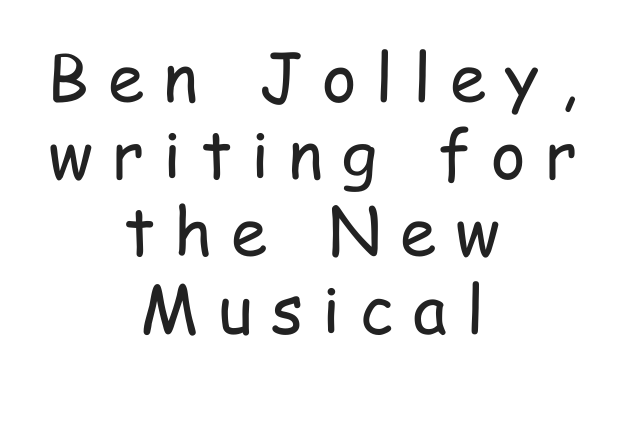
The image shows 66 px regular-weight, condensed sans-serif type, upright; set centered, line spacing 1.17x, unusually wide letter spacing (+0.29 em), not underlined; low stroke contrast and a medium x-height.
